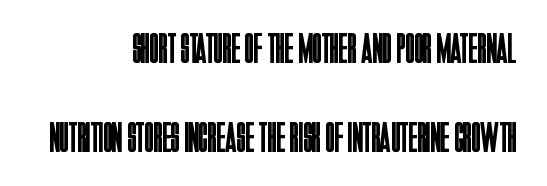
{"serif": "no", "italic": "no", "bold": "no", "weight": "regular", "width": "condensed", "stroke_contrast": "low", "x_height": "large", "monospaced": "no", "underline": "no", "align": "right", "line_spacing": "loose", "line_spacing_ratio": 2.11, "letter_spacing": "normal", "letter_spacing_em": 0.0, "glyph_px": 42}
